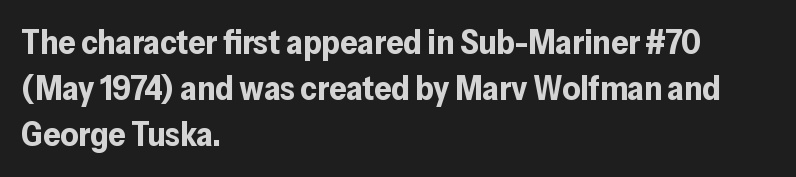
The vertical gap from one line to the next is medium. The rendering uses natural spacing where letterforms have individual widths. If you drew a line through each stem, it would be perfectly vertical. The passage shown has conventional tracking throughout. Lines of text with bare space underneath. To sum up the face: it is a sans, with no serifs.
